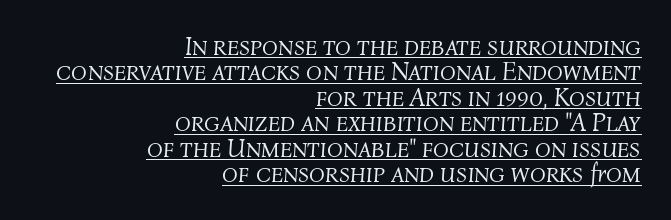
Q: Is the text bold? A: No.
Q: Is the text italic (slanted)? A: Yes, it leans right by about 4 degrees.
Q: Is the text underlined? A: Yes.
Q: How is the paragraph aligned? A: Right-aligned.
Q: Is the spacing between letters normal or unusually wide? A: Normal.
Q: Is the spacing between lines tight, normal or loose? A: Tight.
